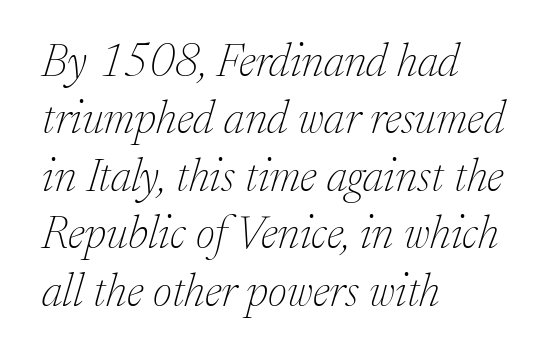
{"serif": "yes", "italic": "yes", "lean": "right", "slant_degrees": 17, "bold": "no", "weight": "thin", "width": "normal", "stroke_contrast": "low", "x_height": "medium", "monospaced": "no", "underline": "no", "align": "left", "line_spacing": "normal", "line_spacing_ratio": 1.25, "letter_spacing": "normal", "letter_spacing_em": 0.0, "glyph_px": 46}
